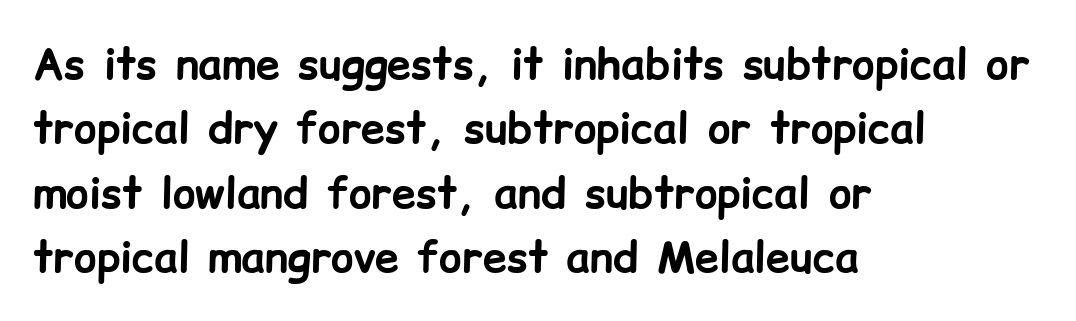
Q: Is the text bold? A: Yes.
Q: Is the text italic (slanted)? A: No, it is upright.
Q: Is the typeface a serif or a sans-serif typeface? A: Sans-serif.
Q: Is the text underlined? A: No.
Q: How is the paragraph aligned? A: Left-aligned.
Q: Is the spacing between letters normal or unusually wide? A: Normal.
Q: Is the spacing between lines tight, normal or loose? A: Normal.
Q: Width (condensed, normal, or wide)? A: Normal.
Q: Stroke contrast? A: Low.
Q: x-height? A: Medium.
Q: Monospaced? A: No.
